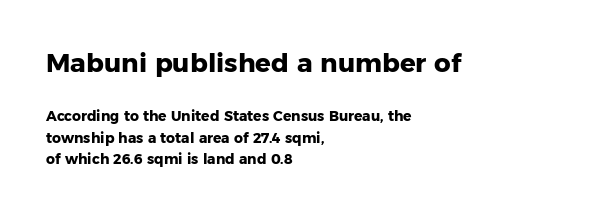
Q: Is the text bold? A: Yes.
Q: Is the text italic (slanted)? A: No, it is upright.
Q: Is the text underlined? A: No.
Q: How is the paragraph aligned? A: Left-aligned.
Q: Is the spacing between letters normal or unusually wide? A: Normal.
Q: Is the spacing between lines tight, normal or loose? A: Normal.
Q: Which block of text is set in a larger size, the first (top) or the second (bottom)? A: The first (top) one.
